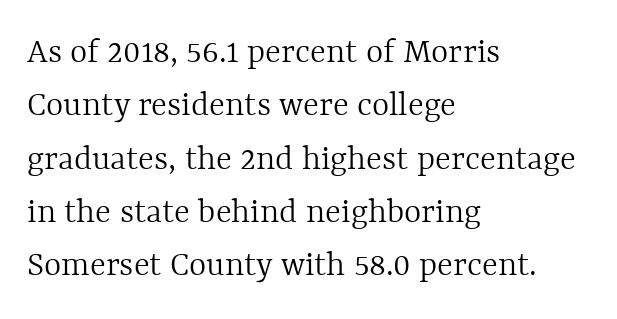
{"italic": "no", "bold": "no", "weight": "light", "width": "normal", "x_height": "medium", "monospaced": "no", "underline": "no", "align": "left", "line_spacing": "normal", "line_spacing_ratio": 1.44, "letter_spacing": "normal", "letter_spacing_em": 0.0, "glyph_px": 37}
